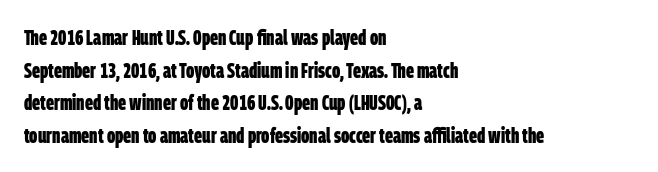
{"bold": "yes", "underline": "no", "align": "left", "line_spacing": "normal", "line_spacing_ratio": 1.55, "letter_spacing": "normal", "letter_spacing_em": 0.0, "glyph_px": 21}
